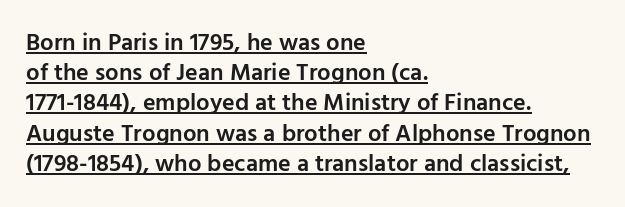
This is the regular roman posture of the typeface. Emphasis is given by a line drawn under the lettering. Quick note: interline space is typical. Line beginnings align vertically; line endings do not. Caption: semibold face, moderately heavy strokes.
